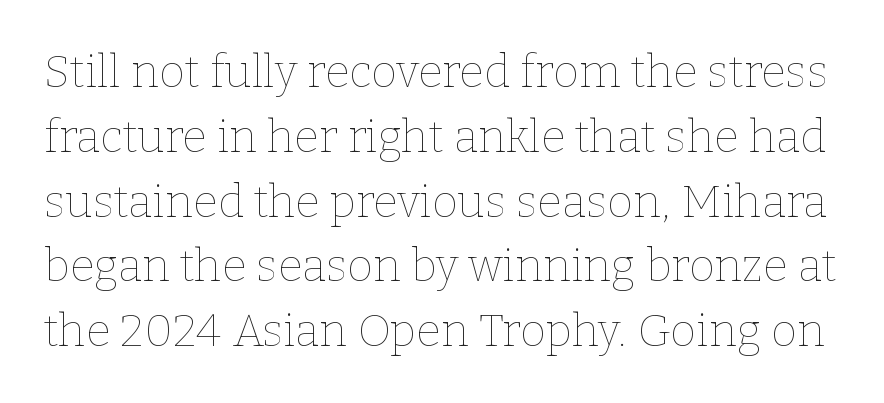
Q: Is the text bold? A: No.
Q: Is the text italic (slanted)? A: No, it is upright.
Q: Is the text underlined? A: No.
Q: Is the spacing between letters normal or unusually wide? A: Normal.
Q: Is the spacing between lines tight, normal or loose? A: Normal.
Q: Width (condensed, normal, or wide)? A: Normal.
Q: Stroke contrast? A: Low.
Q: x-height? A: Medium.
Q: Monospaced? A: No.
